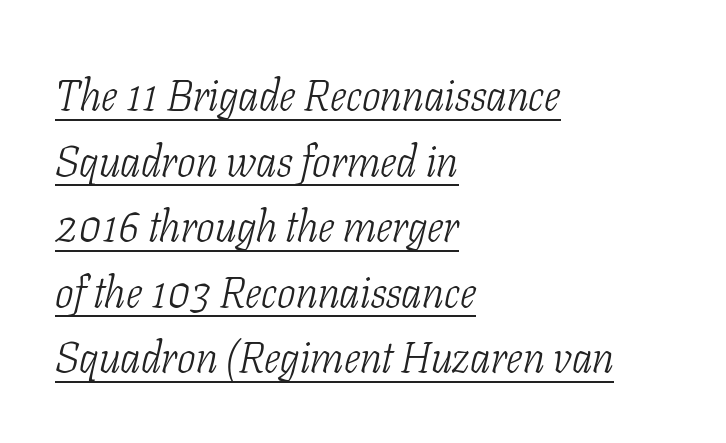
Q: Is the text bold? A: No.
Q: Is the text italic (slanted)? A: Yes, it leans right by about 11 degrees.
Q: Is the typeface a serif or a sans-serif typeface? A: Serif.
Q: Is the text underlined? A: Yes.
Q: How is the paragraph aligned? A: Left-aligned.
Q: Is the spacing between letters normal or unusually wide? A: Normal.
Q: Is the spacing between lines tight, normal or loose? A: Normal.
Q: Width (condensed, normal, or wide)? A: Condensed.
Q: Stroke contrast? A: Low.
Q: x-height? A: Medium.
Q: Monospaced? A: No.
